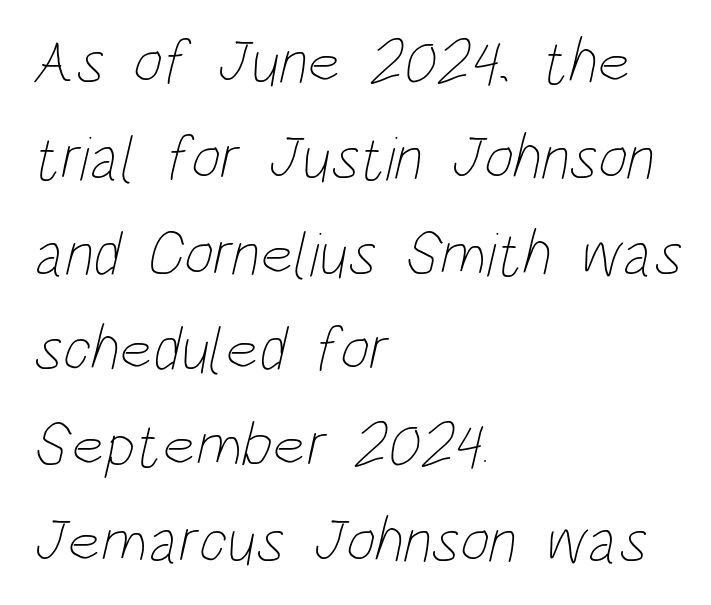
Q: Is the text bold? A: No.
Q: Is the text underlined? A: No.
Q: How is the paragraph aligned? A: Left-aligned.
Q: Is the spacing between letters normal or unusually wide? A: Normal.
Q: Is the spacing between lines tight, normal or loose? A: Normal.
Q: Width (condensed, normal, or wide)? A: Condensed.
Q: Stroke contrast? A: Low.
Q: x-height? A: Large.
Q: Monospaced? A: No.
